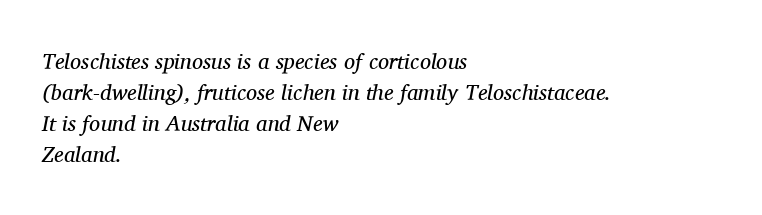
Reading down the column, the eye jumps a familiar distance to each next line. Default kerning and tracking; the words read as compact shapes. All the whitespace from short lines collects on the right. The area under the type is left untouched. Notice how the stems are inclined rather than vertical — that's the hallmark of italics. This is not heavy type; no bold has been used.
